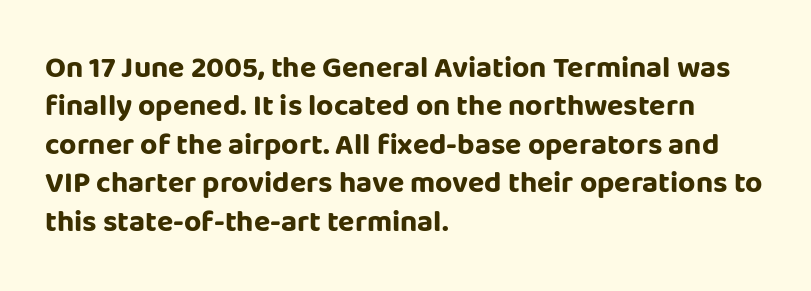
The image shows 30 px bold sans-serif type, upright; set left-aligned, normal line spacing (1.28x), normal letter spacing, not underlined; low stroke contrast and a large x-height.
